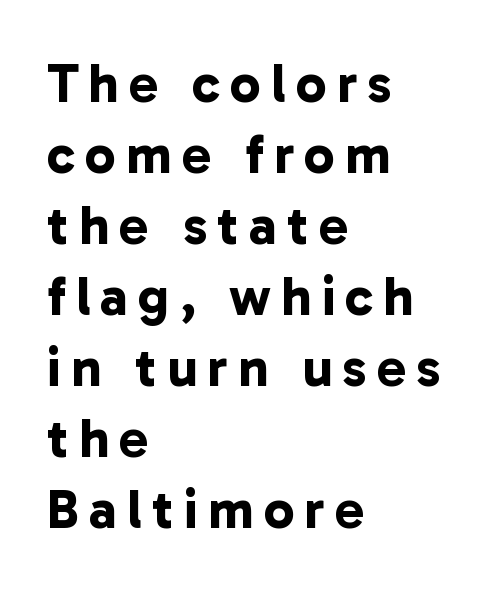
Q: Is the text bold? A: Yes.
Q: Is the typeface a serif or a sans-serif typeface? A: Sans-serif.
Q: Is the text underlined? A: No.
Q: How is the paragraph aligned? A: Left-aligned.
Q: Is the spacing between lines tight, normal or loose? A: Normal.
Q: Width (condensed, normal, or wide)? A: Normal.
Q: Stroke contrast? A: Low.
Q: x-height? A: Medium.
Q: Monospaced? A: No.
